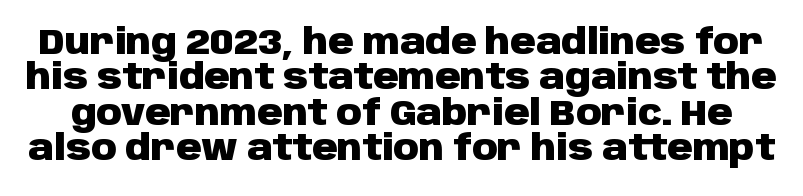
Q: Is the text bold? A: Yes.
Q: Is the text italic (slanted)? A: No, it is upright.
Q: Is the typeface a serif or a sans-serif typeface? A: Sans-serif.
Q: Is the text underlined? A: No.
Q: Is the spacing between letters normal or unusually wide? A: Normal.
Q: Is the spacing between lines tight, normal or loose? A: Tight.
Q: Width (condensed, normal, or wide)? A: Normal.
Q: Stroke contrast? A: Low.
Q: x-height? A: Large.
Q: Monospaced? A: No.
